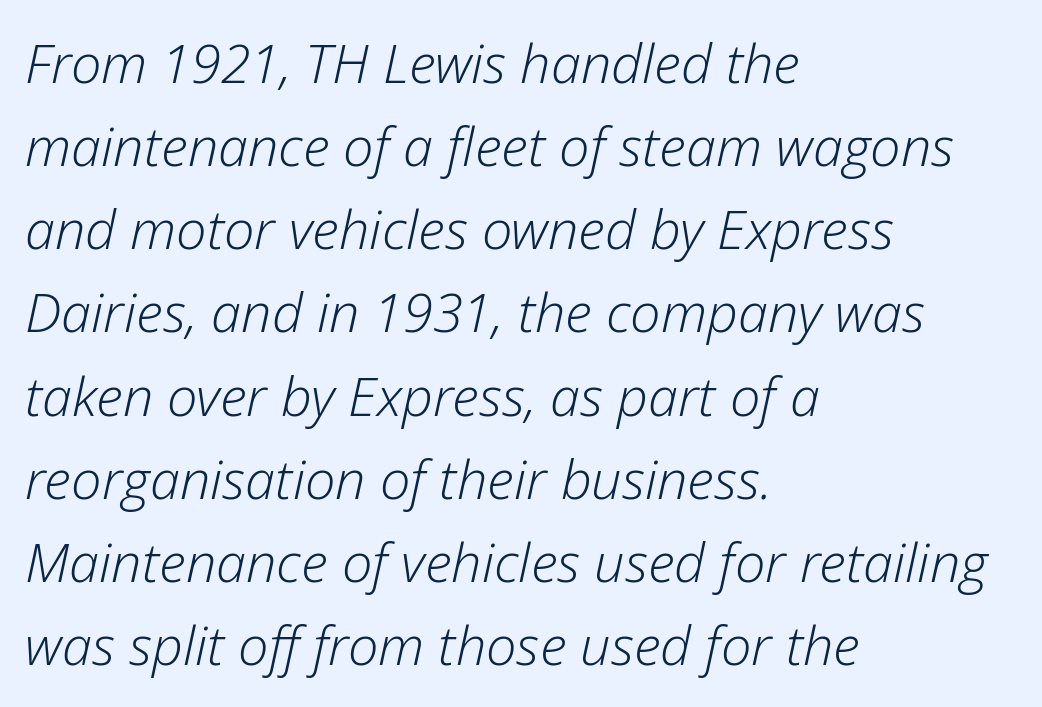
Q: Is the text bold? A: No.
Q: Is the text italic (slanted)? A: Yes, it leans right by about 12 degrees.
Q: Is the text underlined? A: No.
Q: How is the paragraph aligned? A: Left-aligned.
Q: Is the spacing between letters normal or unusually wide? A: Normal.
Q: Is the spacing between lines tight, normal or loose? A: Normal.
Q: Width (condensed, normal, or wide)? A: Normal.
Q: Stroke contrast? A: Low.
Q: x-height? A: Medium.
Q: Monospaced? A: No.
